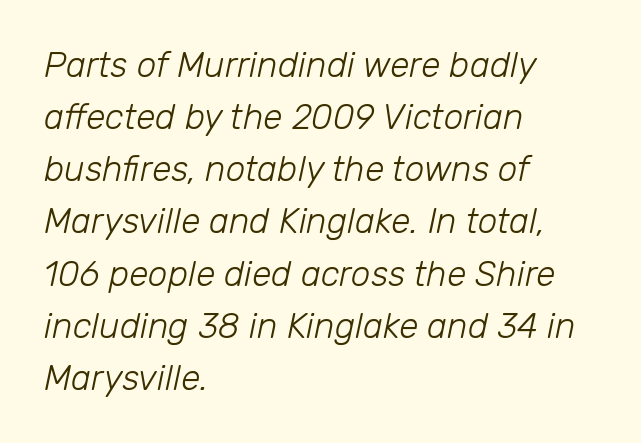
Stems and bowls with no extra thickness — not bold. Each letter keeps its own natural width here, so spacing adapts to shape. The horizontal fit of the characters is conventional and even. The whole block is typeset with a tilt.
